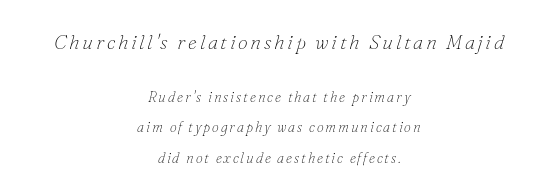
{"italic": "yes", "lean": "right", "slant_degrees": 16, "bold": "no", "underline": "no", "align": "center", "line_spacing": "loose", "line_spacing_ratio": 2.16, "larger_block": "first", "size_ratio": 1.43, "glyph_px": 20}
